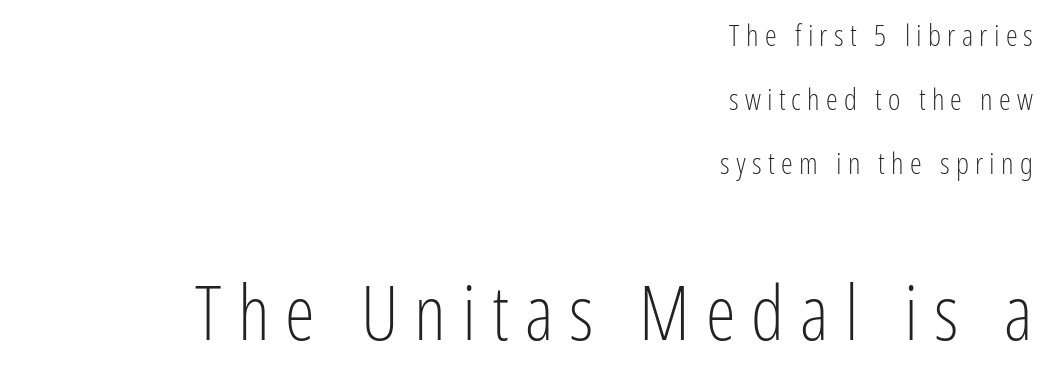
The image shows 76 px light, condensed sans-serif type, upright; set right-aligned, loose line spacing (2.13x), unusually wide letter spacing (+0.21 em), not underlined; the second (bottom) block is 2.53x larger; low stroke contrast and a medium x-height.
